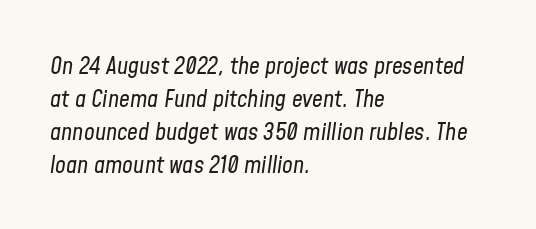
{"italic": "yes", "lean": "right", "slant_degrees": 8, "bold": "no", "underline": "no", "align": "left", "line_spacing": "normal", "line_spacing_ratio": 1.37, "letter_spacing": "normal", "letter_spacing_em": 0.0, "glyph_px": 24}
